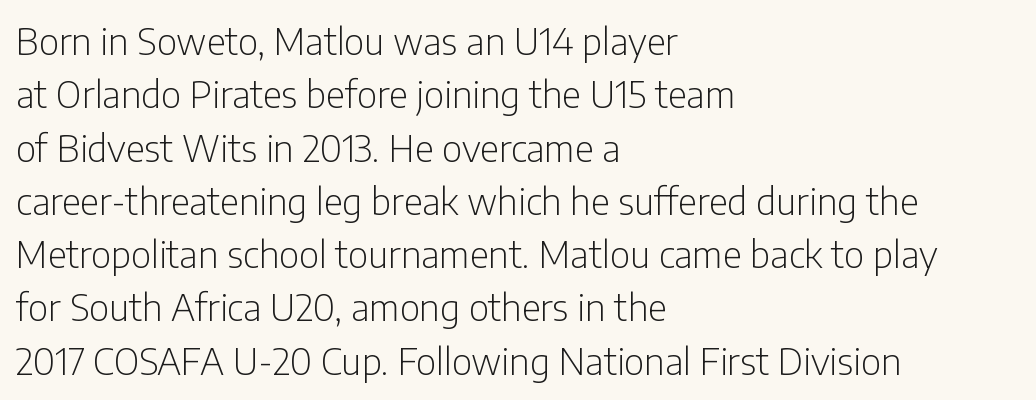
You can tell from the bare stems that sans-serif type was used. The ragged edge is on the right, which tells us the setting is flush left. The face used here is proportionally spaced, like ordinary book or web type. How would I describe the line gaps? Plain and ordinary. The specimen reads as upright at a glance.
